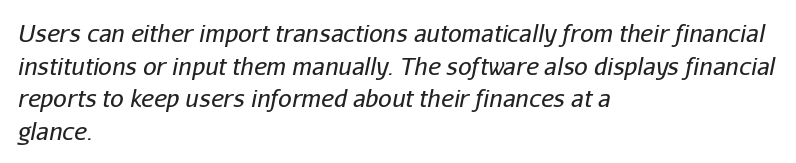
Q: Is the text bold? A: No.
Q: Is the text italic (slanted)? A: Yes, it leans right by about 11 degrees.
Q: Is the text underlined? A: No.
Q: How is the paragraph aligned? A: Left-aligned.
Q: Is the spacing between letters normal or unusually wide? A: Normal.
Q: Is the spacing between lines tight, normal or loose? A: Normal.
